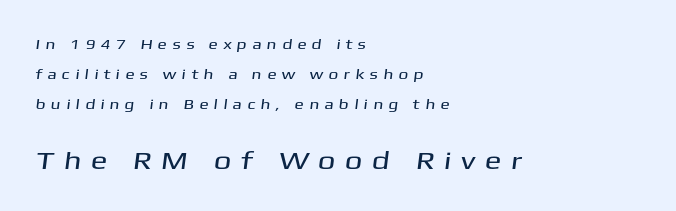
The paragraph has a hard left edge and a soft right edge. This sample uses expanded letter spacing, leaving extra air between glyphs. The passage shown stacks its lines with a broad gap. The letters in the lower block stand taller than those in the block above.
